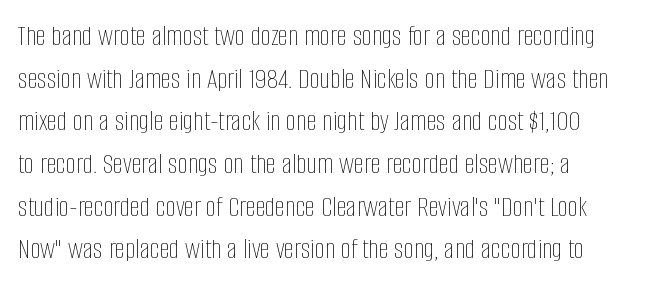
Posture: upright roman. The cut favours lightness, reaching ordinary text weight at its darkest. The baseline area is clear. These lines are rendered in a variable-pitch font.
